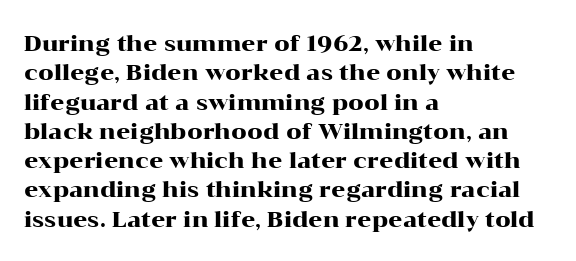
Q: Is the text italic (slanted)? A: No, it is upright.
Q: Is the text underlined? A: No.
Q: How is the paragraph aligned? A: Left-aligned.
Q: Is the spacing between letters normal or unusually wide? A: Normal.
Q: Is the spacing between lines tight, normal or loose? A: Normal.
